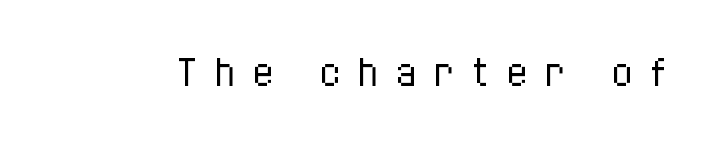
No italicization has been applied; the sample stays upright. Characters follow at a spacing far wider than the type designer built in. Clear beneath every line of the passage. Here the designer chose a conventional face with non-uniform glyph widths.
